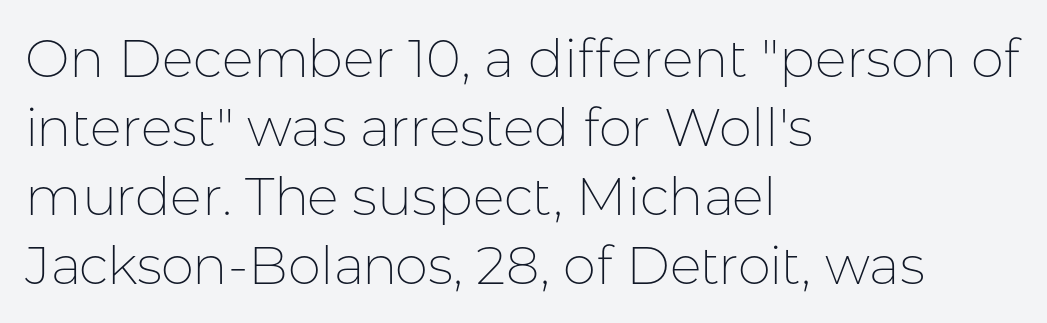
The image shows 53 px thin sans-serif type, upright; set left-aligned, normal line spacing (1.3x), normal letter spacing, not underlined; low stroke contrast and a medium x-height.
